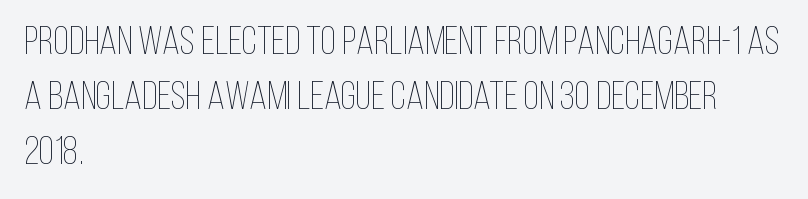
{"italic": "no", "bold": "no", "weight": "thin", "width": "condensed", "stroke_contrast": "low", "x_height": "large", "monospaced": "no", "underline": "no", "align": "left", "line_spacing": "normal", "line_spacing_ratio": 1.38, "letter_spacing": "normal", "letter_spacing_em": 0.0, "glyph_px": 40}
